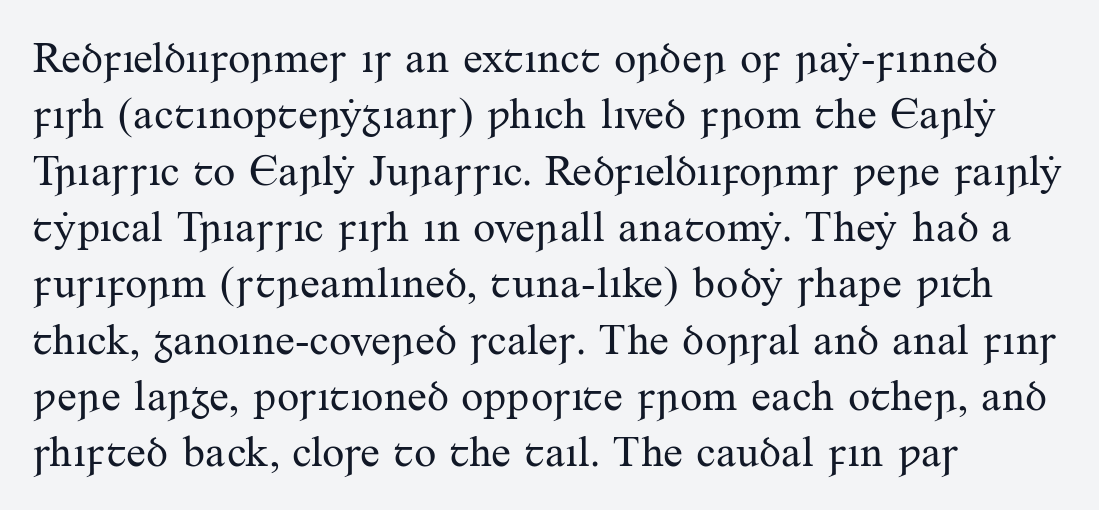
Q: Is the text bold? A: No.
Q: Is the text italic (slanted)? A: No, it is upright.
Q: Is the typeface a serif or a sans-serif typeface? A: Serif.
Q: Is the text underlined? A: No.
Q: How is the paragraph aligned? A: Left-aligned.
Q: Is the spacing between letters normal or unusually wide? A: Normal.
Q: Is the spacing between lines tight, normal or loose? A: Normal.
Q: Width (condensed, normal, or wide)? A: Normal.
Q: Stroke contrast? A: Medium.
Q: x-height? A: Small.
Q: Monospaced? A: No.
